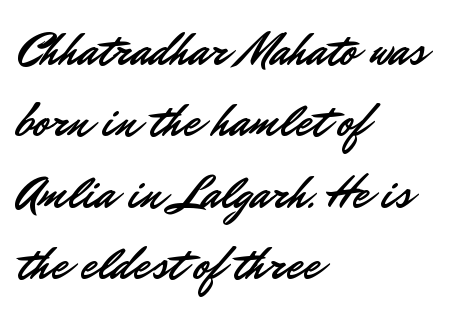
Observe the ordinary spacing: letters are neighbours, not strangers. Note the varied advance widths — an 'i' is clearly narrower than an 'm'. Is there much room between lines? A standard amount, neither cramped nor airy. The glyphs in this specimen are sans serif.
